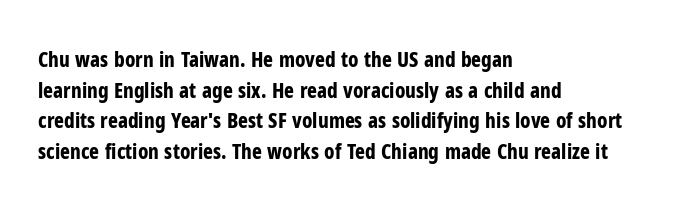
Glyph-to-glyph distance matches everyday printed text. If you drew a line through each stem, it would be perfectly vertical. Horizontal bands of white between lines are of average thickness. Type without underlining. The glyphs have the mass of a bold cut.
